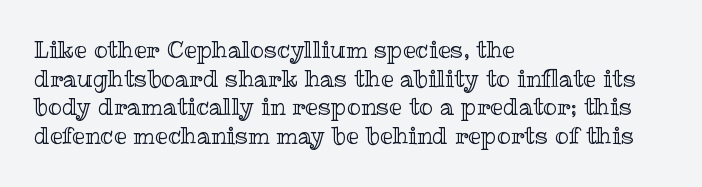
The image shows 23 px text type, upright; set left-aligned, normal line spacing (1.25x), normal letter spacing, not underlined.
